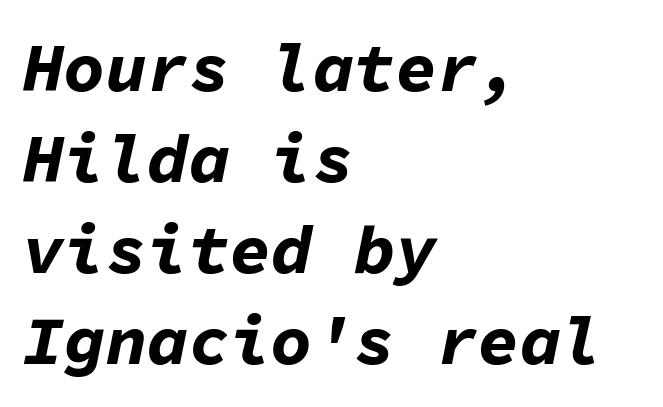
{"italic": "yes", "lean": "right", "slant_degrees": 11, "bold": "yes", "weight": "bold", "width": "normal", "stroke_contrast": "low", "x_height": "medium", "monospaced": "yes", "underline": "no", "align": "left", "line_spacing": "normal", "line_spacing_ratio": 1.32, "letter_spacing": "normal", "letter_spacing_em": 0.0, "glyph_px": 69}
